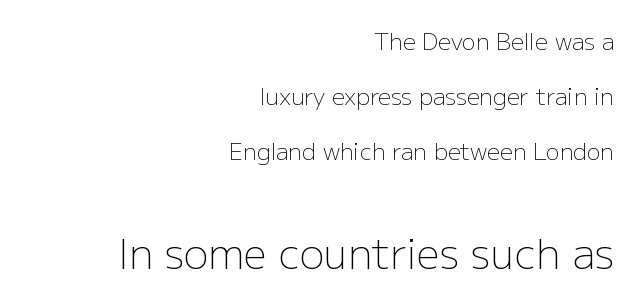
Q: Is the text bold? A: No.
Q: Is the text italic (slanted)? A: No, it is upright.
Q: Is the typeface a serif or a sans-serif typeface? A: Sans-serif.
Q: Is the text underlined? A: No.
Q: How is the paragraph aligned? A: Right-aligned.
Q: Is the spacing between letters normal or unusually wide? A: Normal.
Q: Is the spacing between lines tight, normal or loose? A: Loose.
Q: Which block of text is set in a larger size, the first (top) or the second (bottom)? A: The second (bottom) one.
Q: Width (condensed, normal, or wide)? A: Normal.
Q: Stroke contrast? A: Low.
Q: x-height? A: Medium.
Q: Monospaced? A: No.
